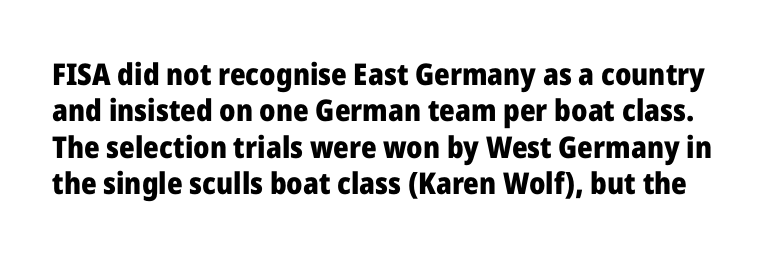
Decoration check: the copy has no underline. The font family rendered here belongs to the sans-serif group. Italic: no, the glyphs are upright roman. Proportional: the letters do not fall into vertical columns.
